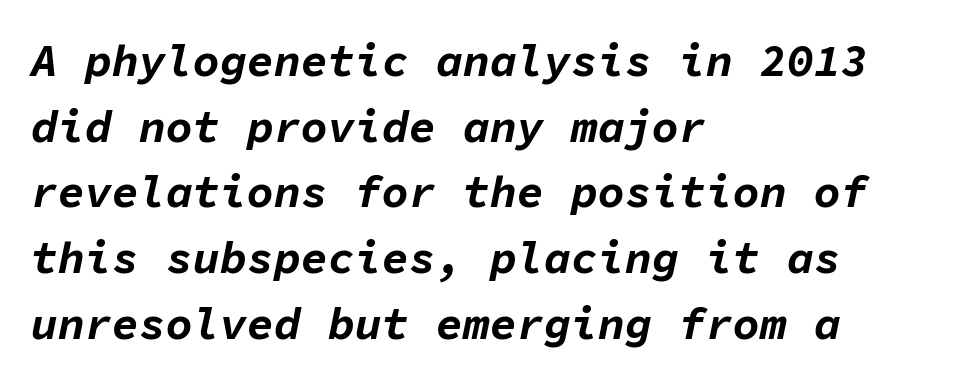
The image shows 45 px bold type, italic (leaning right), monospaced; set left-aligned, normal line spacing (1.46x), normal letter spacing, not underlined; low stroke contrast and a medium x-height.
